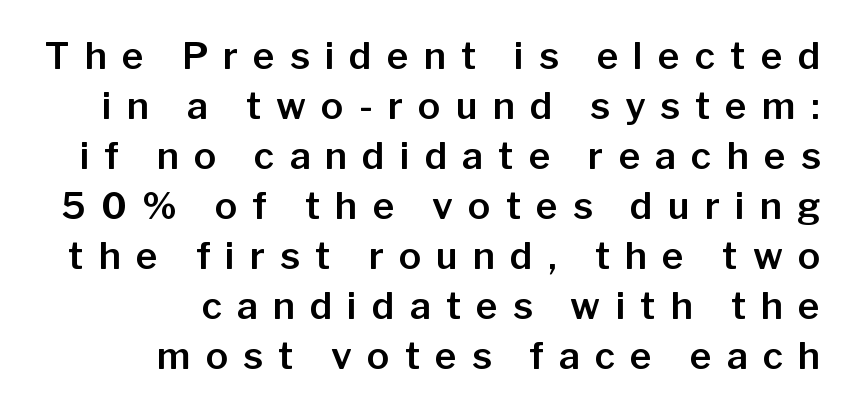
{"serif": "no", "italic": "no", "width": "normal", "stroke_contrast": "low", "x_height": "medium", "monospaced": "no", "underline": "no", "align": "right", "line_spacing": "normal", "line_spacing_ratio": 1.35, "letter_spacing": "wide", "letter_spacing_em": 0.41, "glyph_px": 37}
